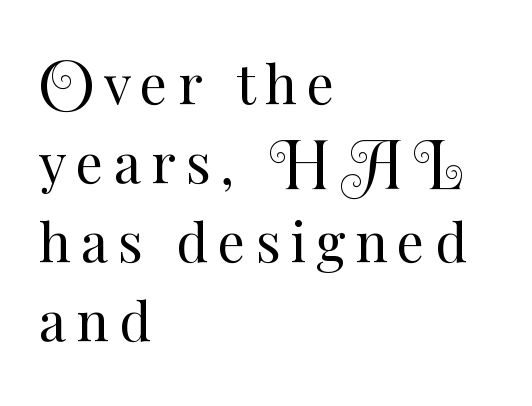
Any mark beneath the type? The region is blank. Whoever set this chose a conventional vertical rhythm. Style check: upright. Looks like regular typesetting: each glyph gets only the width it needs. This rendering uses left alignment, leaving the right contour irregular.
